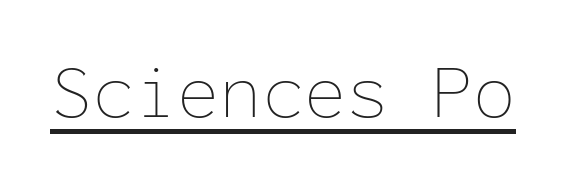
Q: Is the text bold? A: No.
Q: Is the text italic (slanted)? A: No, it is upright.
Q: Is the text underlined? A: Yes.
Q: Is the spacing between letters normal or unusually wide? A: Normal.
Q: Width (condensed, normal, or wide)? A: Normal.
Q: Stroke contrast? A: Low.
Q: x-height? A: Medium.
Q: Monospaced? A: Yes.
